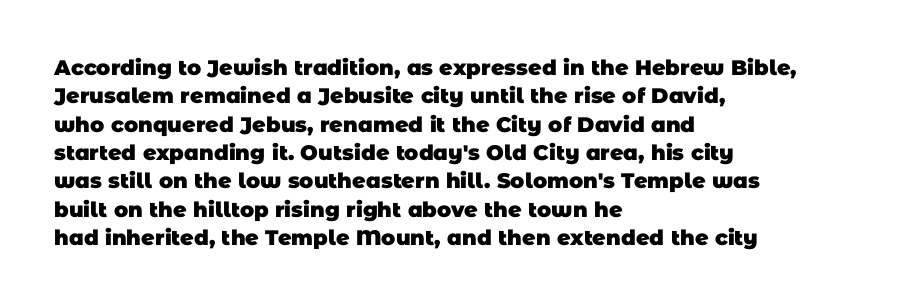
{"bold": "yes", "underline": "no", "align": "left", "line_spacing": "normal", "line_spacing_ratio": 1.35, "letter_spacing": "normal", "letter_spacing_em": 0.0, "glyph_px": 21}
